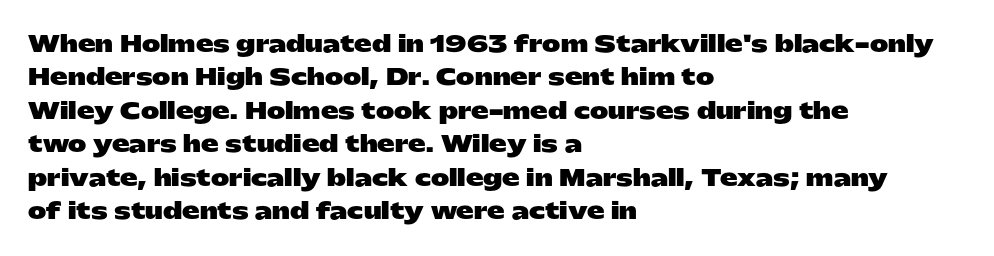
The strip under each line holds only bare page. Between one letter and the next there's only the usual sliver of space. Is there any slant? The stems are plumb. Plenty of ink on the page — the face is bold. Leading matches the norm, producing a regular column.
